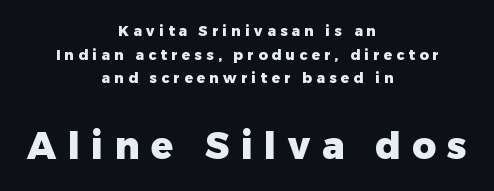
The image shows 37 px heavy sans-serif type, upright; set centered, normal line spacing (1.69x), unusually wide letter spacing (+0.31 em), not underlined; the second (bottom) block is 2.64x larger; low stroke contrast and a medium x-height.
